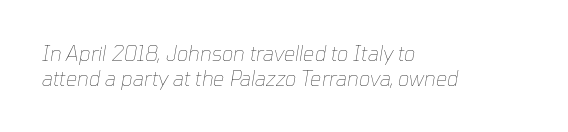
{"italic": "yes", "lean": "right", "slant_degrees": 10, "bold": "no", "underline": "no", "align": "left", "line_spacing": "normal", "line_spacing_ratio": 1.27, "letter_spacing": "normal", "letter_spacing_em": 0.0, "glyph_px": 20}
